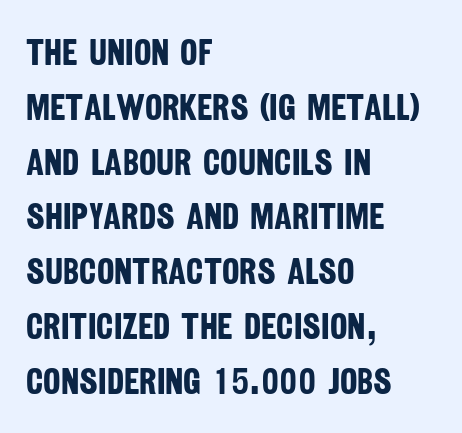
Words float on clear page, feet unadorned. These lines stack with their left ends in a neat column. Glyph-to-glyph distance matches everyday printed text. Line spacing here is normal.
